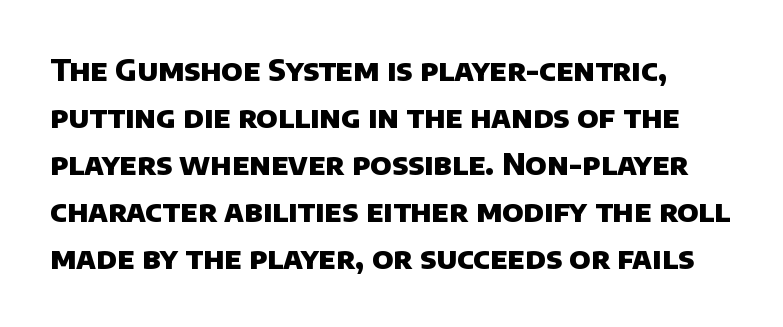
{"serif": "no", "bold": "yes", "weight": "heavy", "width": "normal", "stroke_contrast": "low", "x_height": "large", "monospaced": "no", "underline": "no", "line_spacing": "normal", "line_spacing_ratio": 1.57, "letter_spacing": "normal", "letter_spacing_em": 0.0, "glyph_px": 30}
